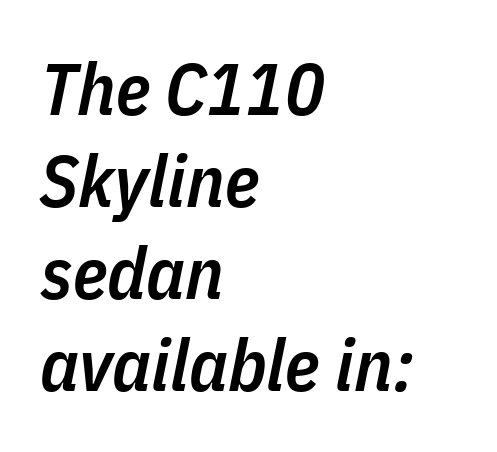
{"italic": "yes", "lean": "right", "slant_degrees": 11, "bold": "semi", "weight": "semibold", "width": "condensed", "stroke_contrast": "low", "x_height": "medium", "monospaced": "no", "underline": "no", "align": "left", "line_spacing": "normal", "line_spacing_ratio": 1.26, "letter_spacing": "normal", "letter_spacing_em": 0.0, "glyph_px": 73}
